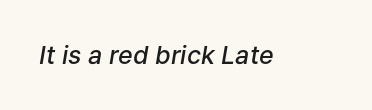
As a designer I'd log this as weight 600, semibold. The letterforms sit shoulder to shoulder at normal distance. The string is rendered with underlining switched off. The letters are slanted; this is an italic face.
